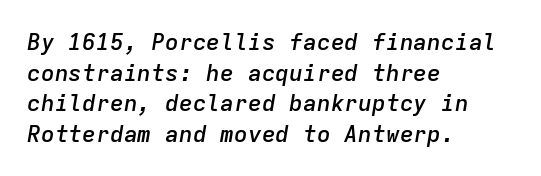
The image shows 23 px text type, italic (leaning right); set left-aligned, normal line spacing (1.33x), normal letter spacing, not underlined.
